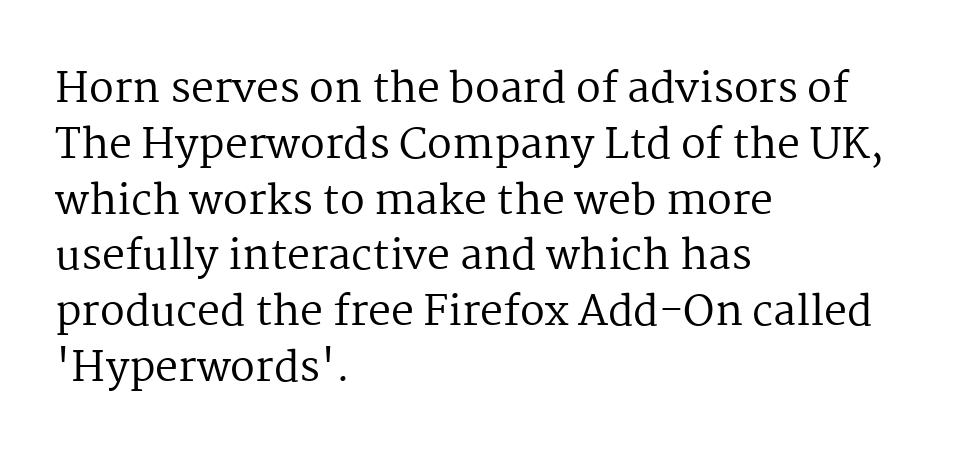
The setting favours the left margin, as ordinary paragraphs usually do. You could not count columns in this text — the font is proportionally spaced. Old-style or modern, the face here clearly has serifs. The baseline area is clear.
